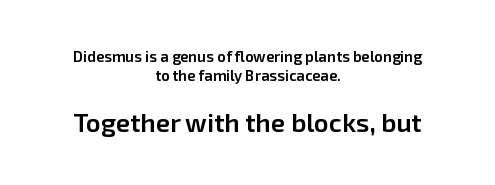
Q: Is the text bold? A: Semi-bold.
Q: Is the text italic (slanted)? A: No, it is upright.
Q: Is the text underlined? A: No.
Q: How is the paragraph aligned? A: Centered.
Q: Is the spacing between letters normal or unusually wide? A: Normal.
Q: Is the spacing between lines tight, normal or loose? A: Normal.
Q: Which block of text is set in a larger size, the first (top) or the second (bottom)? A: The second (bottom) one.
